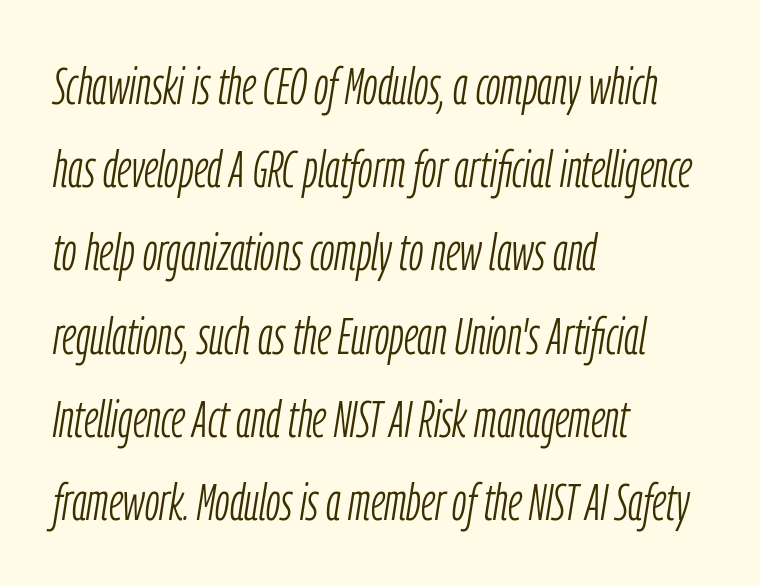
{"italic": "yes", "lean": "right", "slant_degrees": 9, "bold": "no", "weight": "light", "width": "condensed", "stroke_contrast": "low", "x_height": "medium", "monospaced": "no", "underline": "no", "align": "left", "line_spacing": "normal", "line_spacing_ratio": 1.6, "letter_spacing": "normal", "letter_spacing_em": 0.0, "glyph_px": 52}
